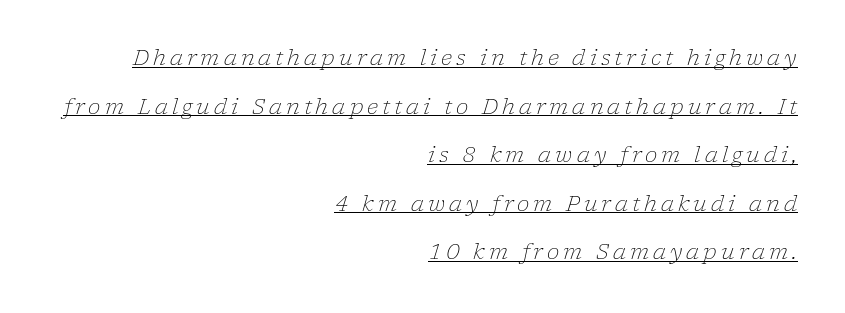
{"italic": "yes", "lean": "right", "slant_degrees": 17, "bold": "no", "underline": "yes", "align": "right", "line_spacing": "loose", "line_spacing_ratio": 2.31, "glyph_px": 21}
